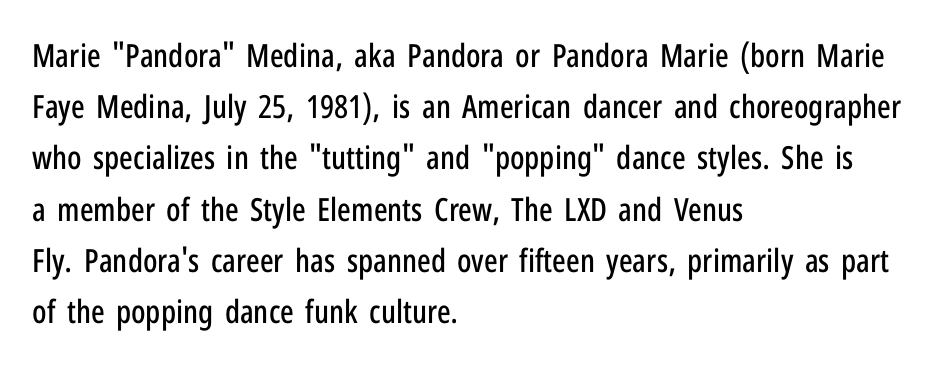
Q: Is the text italic (slanted)? A: No, it is upright.
Q: Is the typeface a serif or a sans-serif typeface? A: Sans-serif.
Q: Is the text underlined? A: No.
Q: How is the paragraph aligned? A: Left-aligned.
Q: Is the spacing between letters normal or unusually wide? A: Normal.
Q: Is the spacing between lines tight, normal or loose? A: Normal.
Q: Width (condensed, normal, or wide)? A: Condensed.
Q: Stroke contrast? A: Low.
Q: x-height? A: Medium.
Q: Monospaced? A: No.
